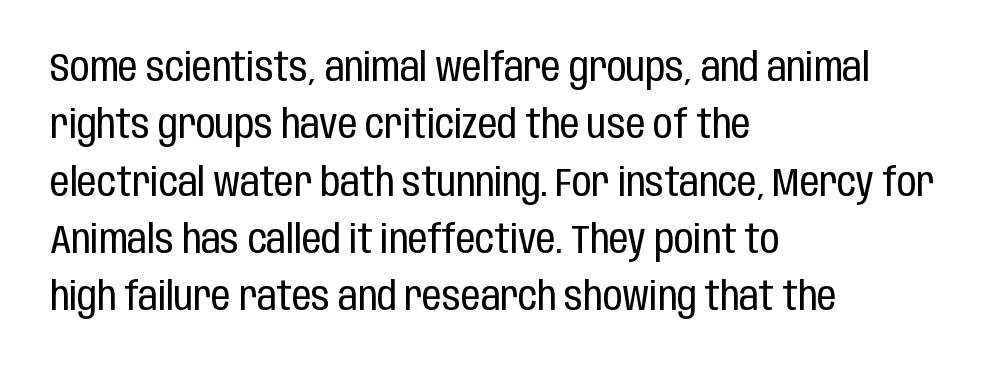
{"serif": "no", "italic": "no", "bold": "no", "weight": "regular", "width": "condensed", "stroke_contrast": "low", "x_height": "large", "monospaced": "no", "underline": "no", "align": "left", "line_spacing": "normal", "line_spacing_ratio": 1.47, "letter_spacing": "normal", "letter_spacing_em": 0.0, "glyph_px": 39}
